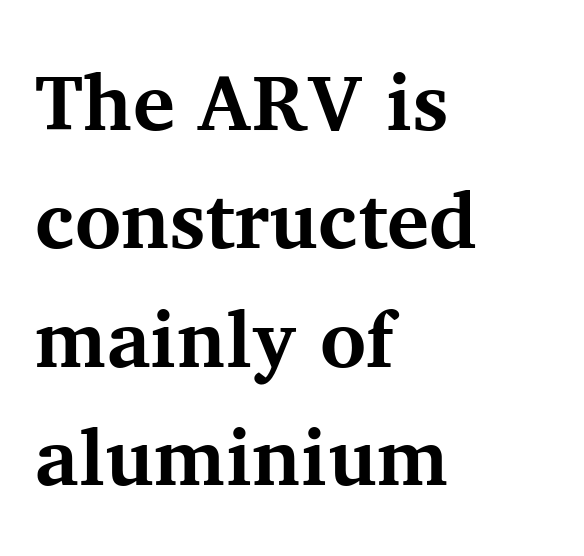
The image shows 79 px bold serif type, upright; set left-aligned, normal line spacing (1.5x), normal letter spacing, not underlined; medium stroke contrast and a medium x-height.
